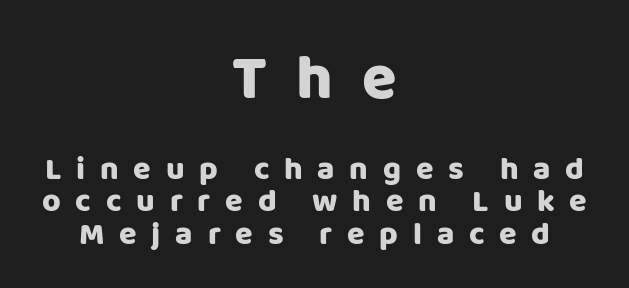
The image shows 63 px sans-serif type, upright; set centered, tight line spacing (1.01x), unusually wide letter spacing (+0.46 em), not underlined; the first (top) block is 1.97x larger; low stroke contrast and a large x-height.
